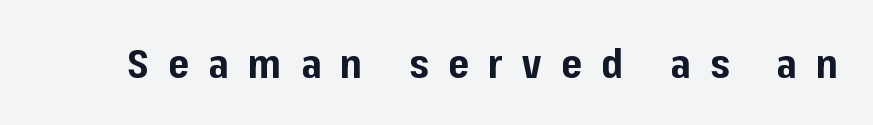
The image shows 40 px bold sans-serif type, upright; set unusually wide letter spacing (+0.48 em), not underlined; low stroke contrast and a medium x-height.
